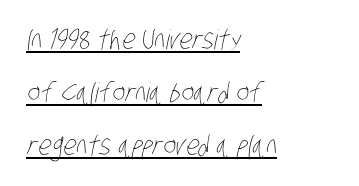
Q: Is the text bold? A: No.
Q: Is the text underlined? A: Yes.
Q: How is the paragraph aligned? A: Left-aligned.
Q: Is the spacing between letters normal or unusually wide? A: Normal.
Q: Is the spacing between lines tight, normal or loose? A: Loose.
